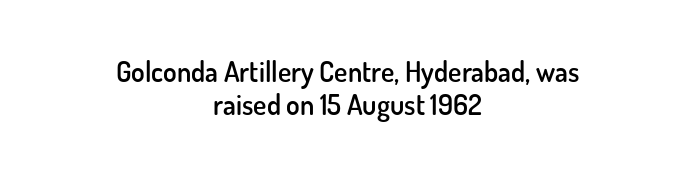
{"serif": "no", "italic": "no", "bold": "semi", "weight": "semibold", "width": "normal", "stroke_contrast": "low", "x_height": "small", "monospaced": "no", "underline": "no", "align": "center", "line_spacing_ratio": 1.19, "letter_spacing": "normal", "letter_spacing_em": 0.0, "glyph_px": 28}
